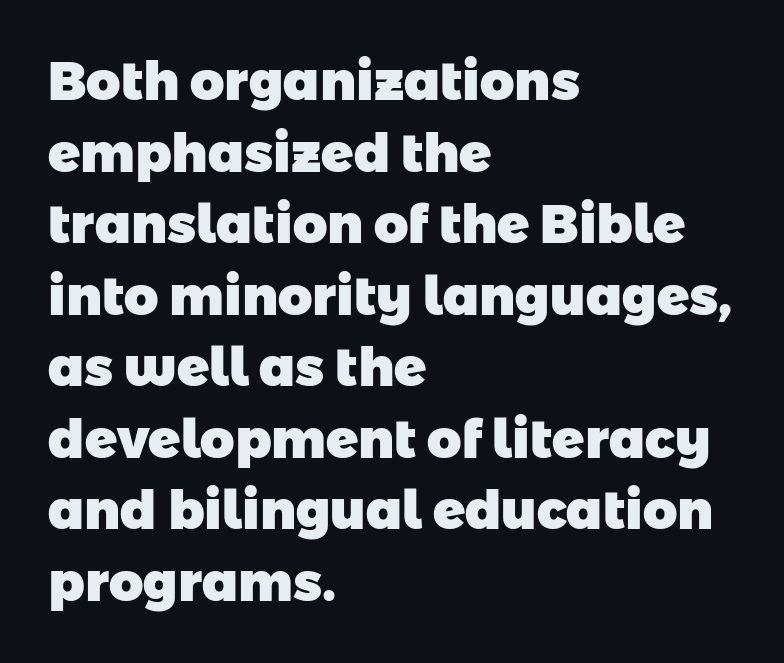
This sample uses a sans-serif face. Honestly, the letter spacing is just normal — you wouldn't notice it. Chunky letters — that's bold for sure. Compared with typical paragraphs, the rows here are spaced about the same. The gap between lines stays unmarked. The passage shown is typed in a proportional face where columns would drift.
